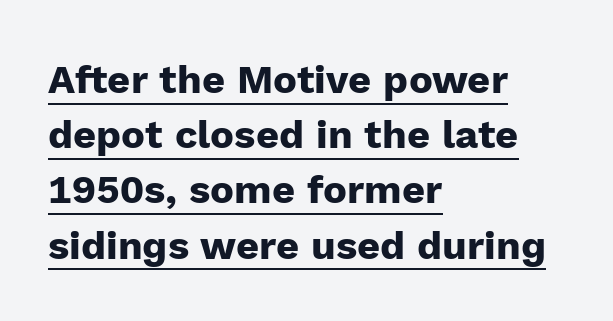
Observe the ordinary spacing: letters are neighbours, not strangers. This sample carries an underscore along the baseline area. The passage shown is typed in a proportional face where columns would drift. Posture: upright roman. What kind of face is this? One without serifs — a sans. Successive baselines arrive at the customary interval.
